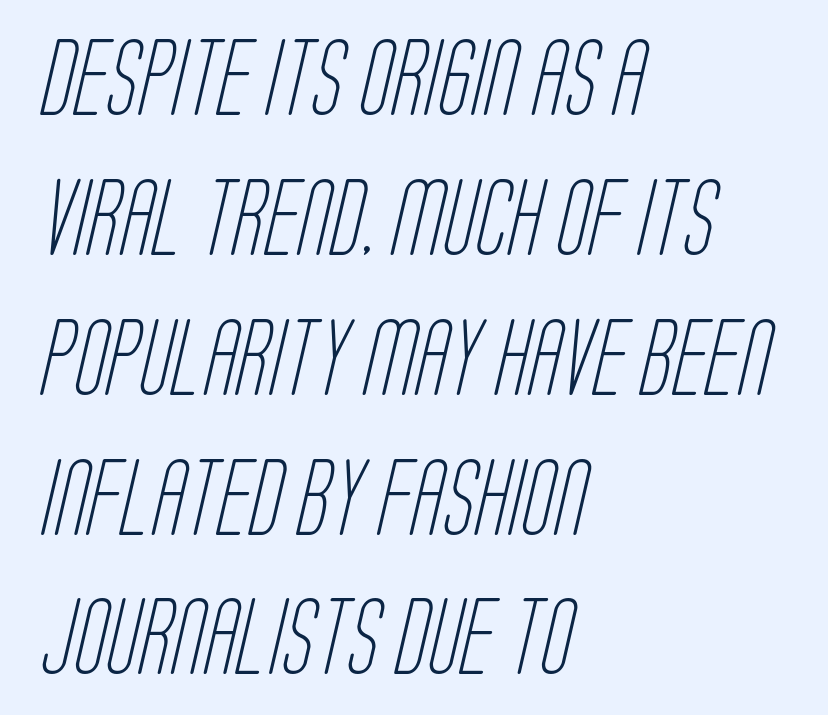
{"serif": "no", "bold": "no", "weight": "light", "width": "condensed", "stroke_contrast": "low", "x_height": "large", "monospaced": "no", "underline": "no", "align": "left", "line_spacing_ratio": 1.84, "letter_spacing": "normal", "letter_spacing_em": 0.0, "glyph_px": 76}
